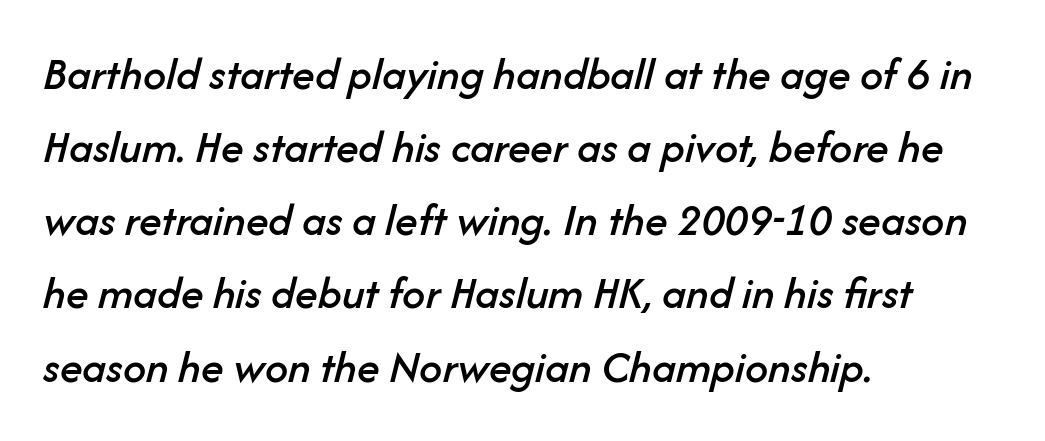
Q: Is the text italic (slanted)? A: Yes, it leans right by about 14 degrees.
Q: Is the text underlined? A: No.
Q: How is the paragraph aligned? A: Left-aligned.
Q: Is the spacing between letters normal or unusually wide? A: Normal.
Q: Is the spacing between lines tight, normal or loose? A: Normal.
Q: Width (condensed, normal, or wide)? A: Normal.
Q: Stroke contrast? A: Low.
Q: x-height? A: Medium.
Q: Monospaced? A: No.
